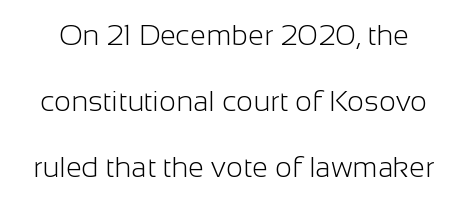
The image shows 29 px light sans-serif type, upright; set loose line spacing (2.27x), normal letter spacing, not underlined; low stroke contrast and a medium x-height.
